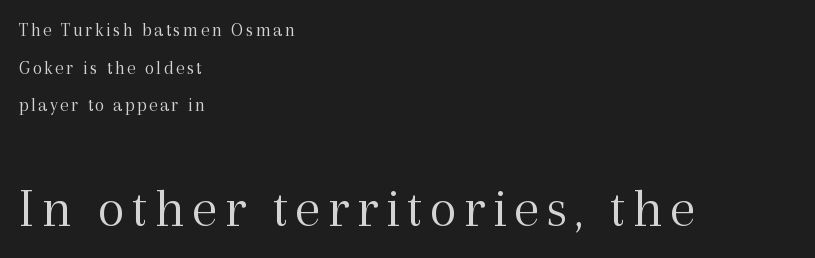
The image shows 56 px light serif type, upright; set left-aligned, loose line spacing (1.98x), not underlined; the second (bottom) block is 2.95x larger; a medium x-height.
